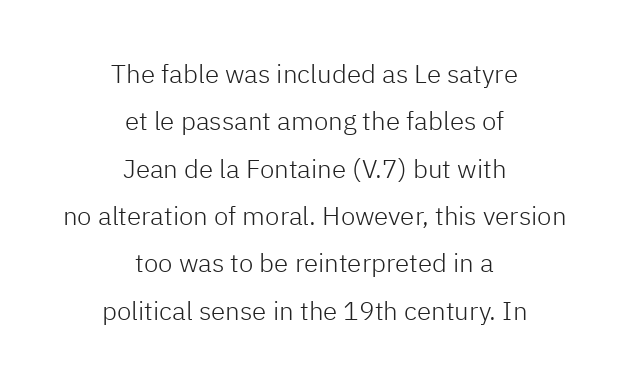
The passage shown is not bold in any degree. Upright lettering throughout. Both edges are ragged and mirror each other, which tells us the setting is centered. In terms of letterspacing, this is plain default setting. The words here are not underlined.
